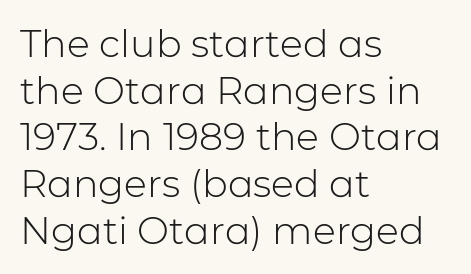
The image shows 38 px light sans-serif type, upright; set left-aligned, line spacing 1.23x, normal letter spacing, not underlined; low stroke contrast and a medium x-height.
